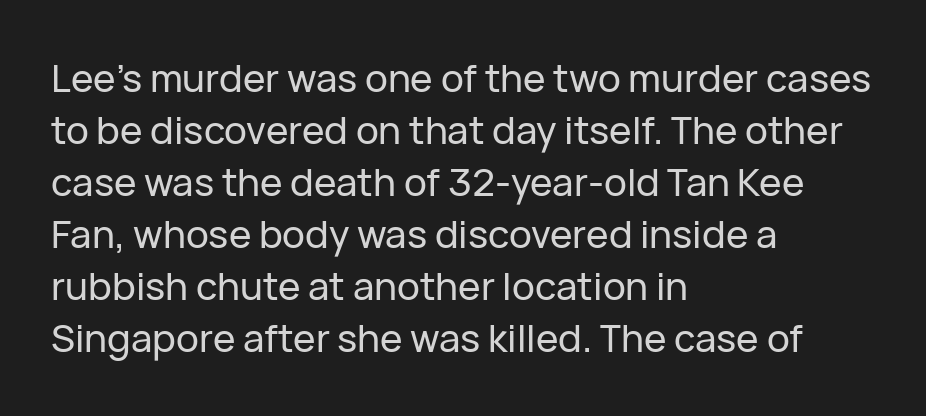
{"serif": "no", "italic": "no", "width": "normal", "stroke_contrast": "low", "x_height": "medium", "monospaced": "no", "underline": "no", "align": "left", "line_spacing": "normal", "line_spacing_ratio": 1.37, "letter_spacing": "normal", "letter_spacing_em": 0.0, "glyph_px": 38}
